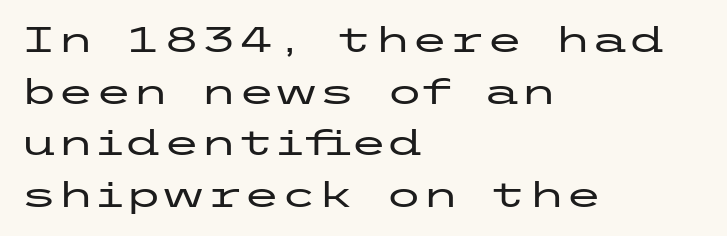
Q: Is the text italic (slanted)? A: No, it is upright.
Q: Is the typeface a serif or a sans-serif typeface? A: Sans-serif.
Q: Is the text underlined? A: No.
Q: How is the paragraph aligned? A: Left-aligned.
Q: Is the spacing between letters normal or unusually wide? A: Normal.
Q: Is the spacing between lines tight, normal or loose? A: Normal.
Q: Width (condensed, normal, or wide)? A: Wide.
Q: Stroke contrast? A: Low.
Q: x-height? A: Medium.
